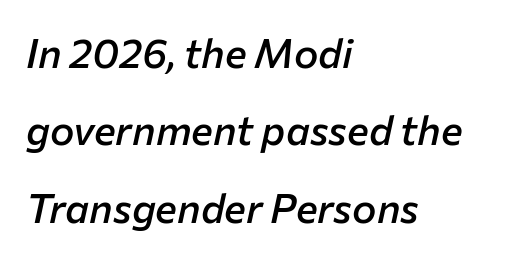
Q: Is the text bold? A: Semi-bold.
Q: Is the text italic (slanted)? A: Yes, it leans right by about 12 degrees.
Q: Is the text underlined? A: No.
Q: How is the paragraph aligned? A: Left-aligned.
Q: Is the spacing between letters normal or unusually wide? A: Normal.
Q: Width (condensed, normal, or wide)? A: Normal.
Q: Stroke contrast? A: Low.
Q: x-height? A: Medium.
Q: Monospaced? A: No.
